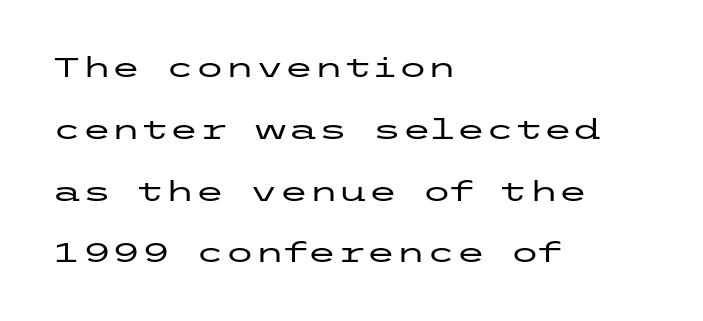
{"italic": "no", "underline": "no", "align": "left", "line_spacing": "loose", "line_spacing_ratio": 2.29, "letter_spacing": "normal", "letter_spacing_em": 0.0, "glyph_px": 27}
